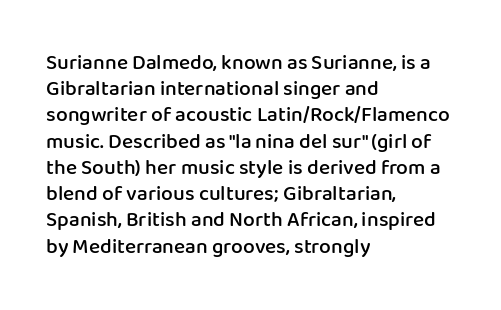
The image shows 21 px text type, upright; set left-aligned, normal line spacing (1.25x), normal letter spacing, not underlined.
